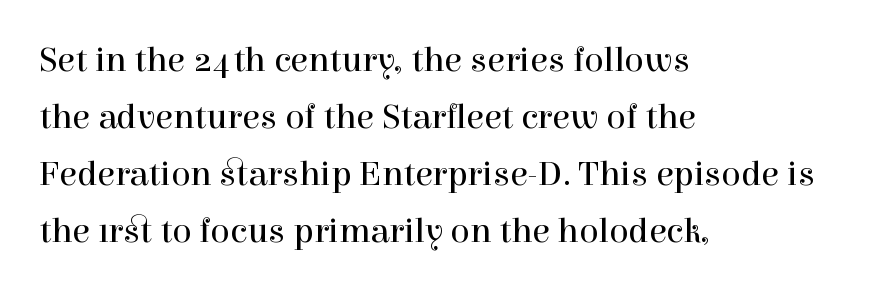
Words appear dense and cohesive because spacing is normal. Descenders hang freely into open space. You could not count columns in this text — the font is proportionally spaced. Tall strokes in this sample are plumb rather than angled. Leftover space on each line is placed entirely after the last word.
